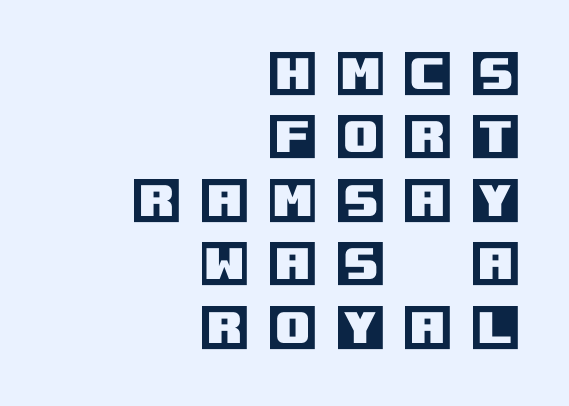
The image shows 50 px text type, upright; set right-aligned, normal line spacing (1.27x), unusually wide letter spacing (+0.38 em), not underlined; a large x-height.
